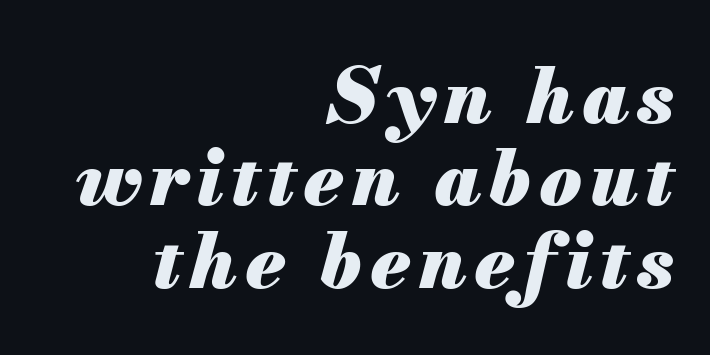
The image shows 77 px heavy type, italic (leaning right); set right-aligned, tight line spacing (1.07x), not underlined; medium stroke contrast and a small x-height.
